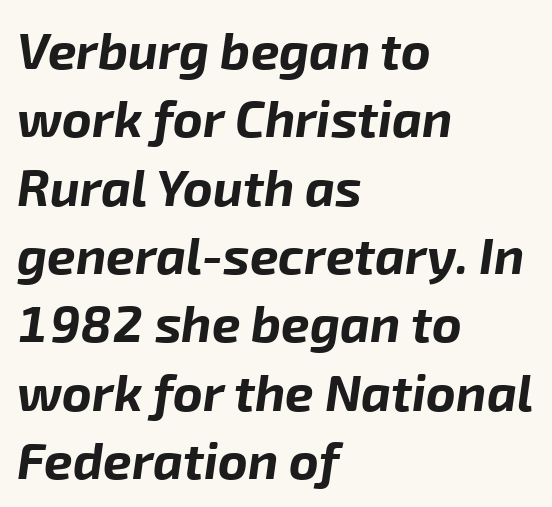
{"italic": "yes", "lean": "right", "slant_degrees": 8, "bold": "yes", "weight": "bold", "width": "normal", "stroke_contrast": "low", "x_height": "medium", "monospaced": "no", "underline": "no", "align": "left", "line_spacing": "normal", "line_spacing_ratio": 1.34, "letter_spacing": "normal", "letter_spacing_em": 0.0, "glyph_px": 51}
